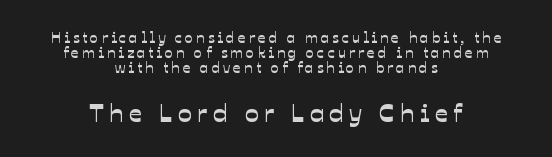
Q: Is the text underlined? A: No.
Q: How is the paragraph aligned? A: Centered.
Q: Is the spacing between letters normal or unusually wide? A: Unusually wide.
Q: Is the spacing between lines tight, normal or loose? A: Tight.
Q: Which block of text is set in a larger size, the first (top) or the second (bottom)? A: The second (bottom) one.
